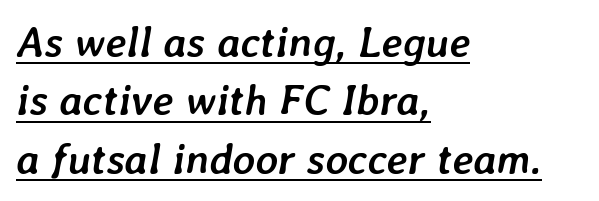
The image shows 43 px semibold type, italic (leaning right); set left-aligned, normal line spacing (1.36x), normal letter spacing, underlined; low stroke contrast and a medium x-height.
